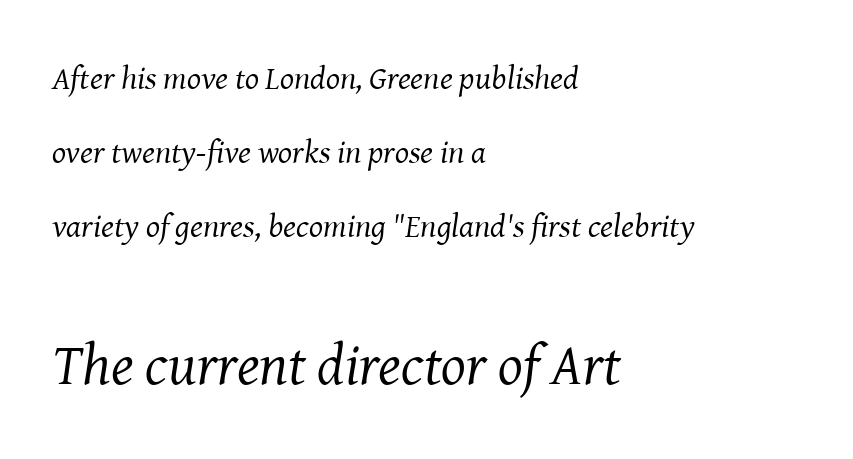
Q: Is the text bold? A: No.
Q: Is the text italic (slanted)? A: Yes, it leans right by about 8 degrees.
Q: Is the typeface a serif or a sans-serif typeface? A: Serif.
Q: Is the text underlined? A: No.
Q: How is the paragraph aligned? A: Left-aligned.
Q: Is the spacing between letters normal or unusually wide? A: Normal.
Q: Is the spacing between lines tight, normal or loose? A: Loose.
Q: Which block of text is set in a larger size, the first (top) or the second (bottom)? A: The second (bottom) one.
Q: Width (condensed, normal, or wide)? A: Normal.
Q: Stroke contrast? A: Medium.
Q: x-height? A: Medium.
Q: Monospaced? A: No.
